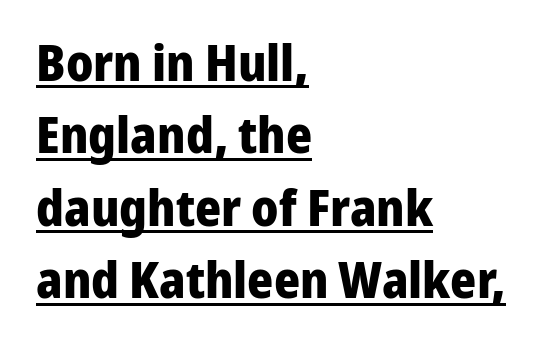
The image shows 50 px heavy sans-serif type, upright; set left-aligned, normal line spacing (1.45x), normal letter spacing, underlined; low stroke contrast and a medium x-height.
